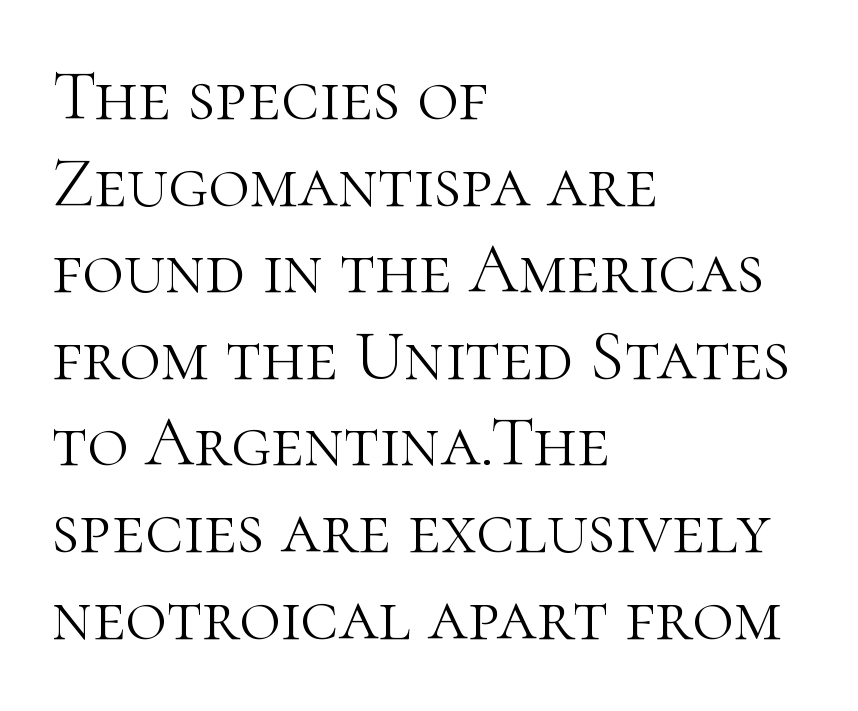
Q: Is the text bold? A: No.
Q: Is the text italic (slanted)? A: No, it is upright.
Q: Is the typeface a serif or a sans-serif typeface? A: Serif.
Q: Is the text underlined? A: No.
Q: How is the paragraph aligned? A: Left-aligned.
Q: Is the spacing between letters normal or unusually wide? A: Normal.
Q: Width (condensed, normal, or wide)? A: Normal.
Q: Stroke contrast? A: High.
Q: x-height? A: Medium.
Q: Monospaced? A: No.
